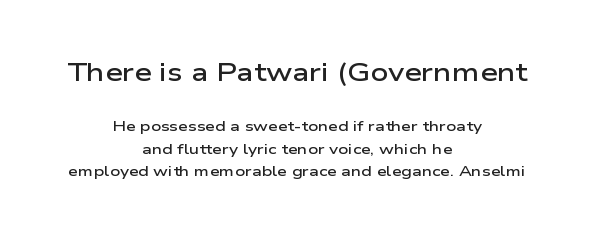
{"italic": "no", "bold": "semi", "underline": "no", "align": "center", "line_spacing": "normal", "line_spacing_ratio": 1.63, "letter_spacing": "normal", "letter_spacing_em": 0.0, "larger_block": "first", "size_ratio": 1.79, "glyph_px": 25}
